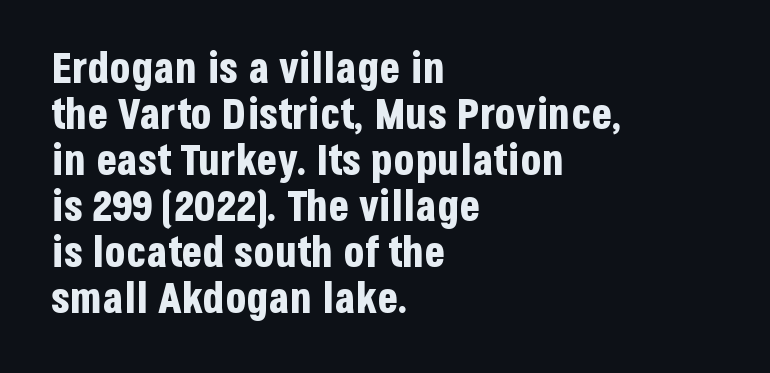
Compared with a centered layout, this one pins lines to the left instead. These lines are rendered in a variable-pitch font. Any mark beneath the type? The region is blank. Weight check: bold — yes, fully.
